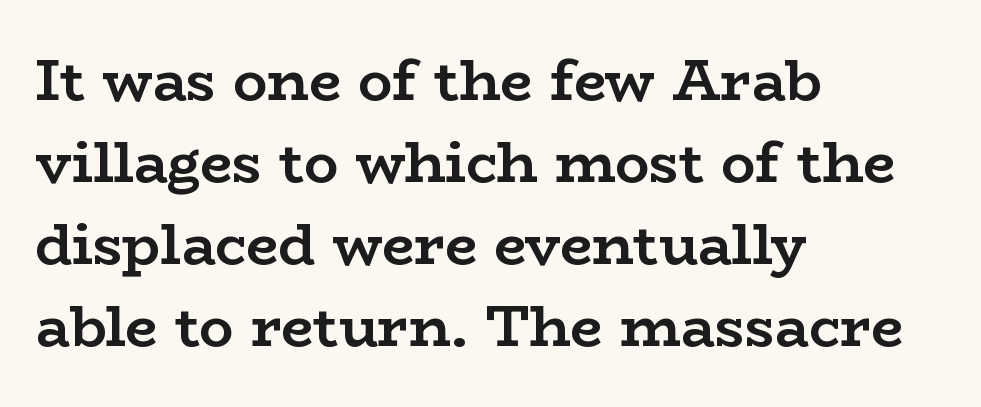
The image shows 57 px semibold, wide serif type, upright; set left-aligned, normal line spacing (1.44x), normal letter spacing, not underlined; low stroke contrast and a medium x-height.
